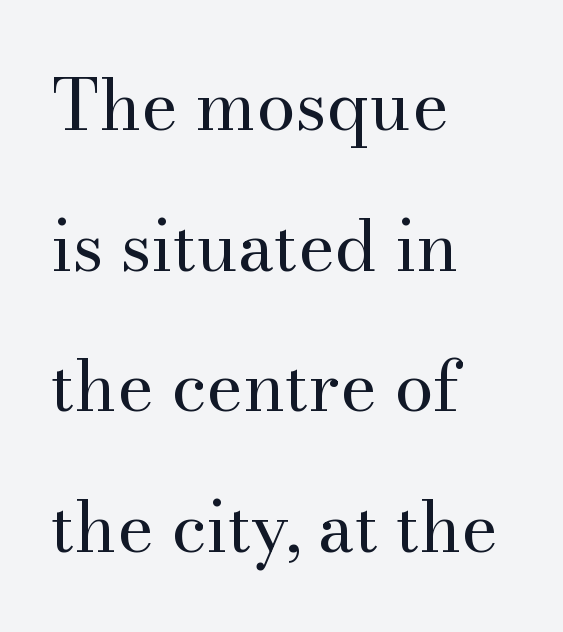
{"serif": "yes", "italic": "no", "bold": "no", "weight": "regular", "width": "normal", "stroke_contrast": "medium", "x_height": "small", "monospaced": "no", "underline": "no", "align": "left", "line_spacing": "loose", "line_spacing_ratio": 2.01, "letter_spacing": "normal", "letter_spacing_em": 0.0, "glyph_px": 70}
